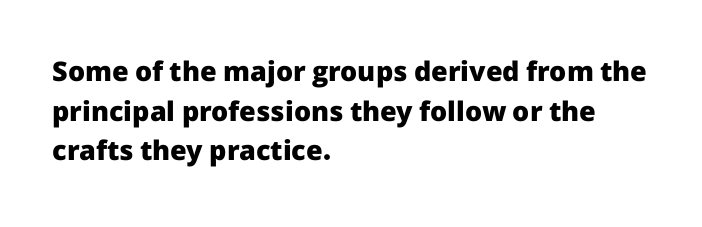
{"italic": "no", "bold": "yes", "underline": "no", "align": "left", "line_spacing": "normal", "line_spacing_ratio": 1.47, "letter_spacing": "normal", "letter_spacing_em": 0.0, "glyph_px": 27}
